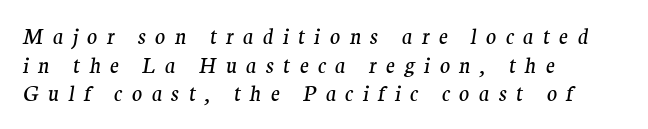
The leading is moderate, giving the passage an even texture. If you drew a ruler down the left edge, every line would touch it. Unmarked baselines from the first word to the last. Caption: expanded tracking, letters set apart. Compared with a typical body face, this is equally light or lighter still.
